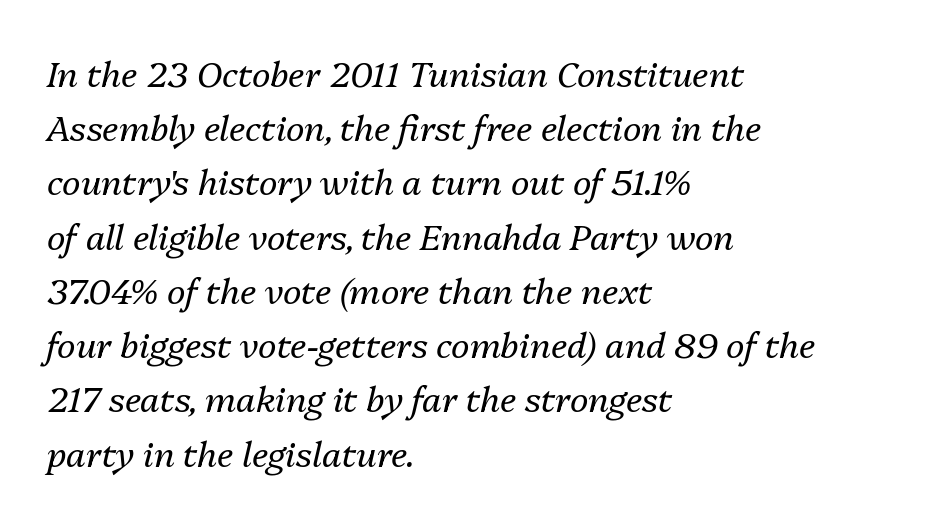
Q: Is the text bold? A: No.
Q: Is the text italic (slanted)? A: Yes, it leans right by about 13 degrees.
Q: Is the text underlined? A: No.
Q: How is the paragraph aligned? A: Left-aligned.
Q: Is the spacing between letters normal or unusually wide? A: Normal.
Q: Is the spacing between lines tight, normal or loose? A: Normal.
Q: Width (condensed, normal, or wide)? A: Normal.
Q: Stroke contrast? A: Medium.
Q: x-height? A: Medium.
Q: Monospaced? A: No.
